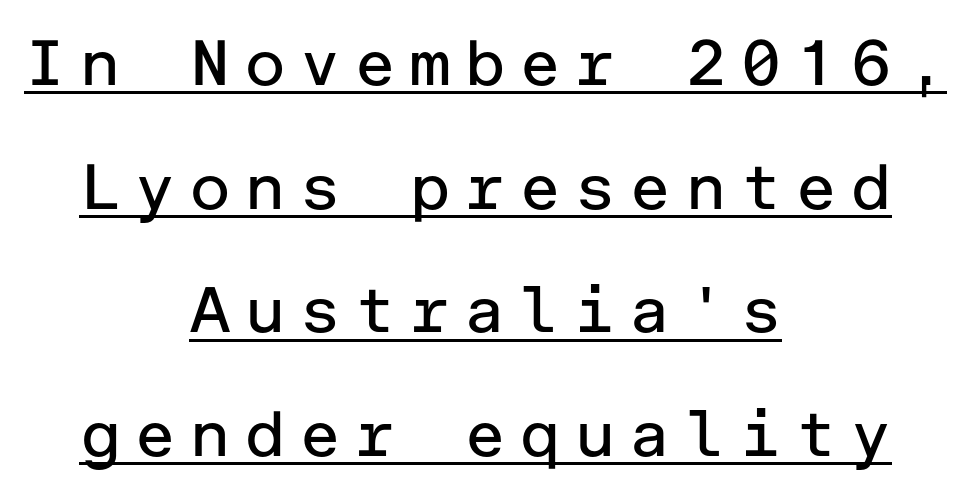
Rows of type keep a wide berth in the vertical direction. A roman cut, with each character standing at attention. The letterforms stand isolated, each surrounded by extra space. You can tell from the bare stems that sans-serif type was used. This sample carries an underscore along the baseline area. In CSS terms this would be text-align: center.
